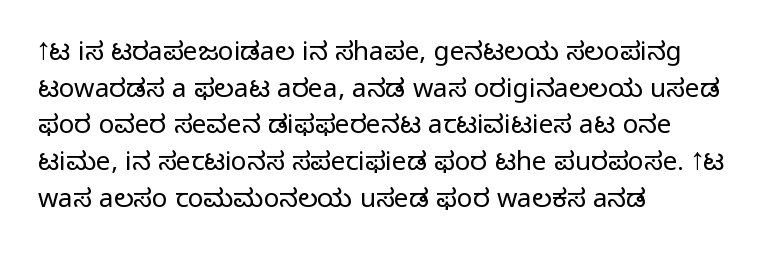
{"italic": "no", "bold": "no", "underline": "no", "align": "left", "line_spacing": "normal", "line_spacing_ratio": 1.41, "letter_spacing": "normal", "letter_spacing_em": 0.0, "glyph_px": 26}
